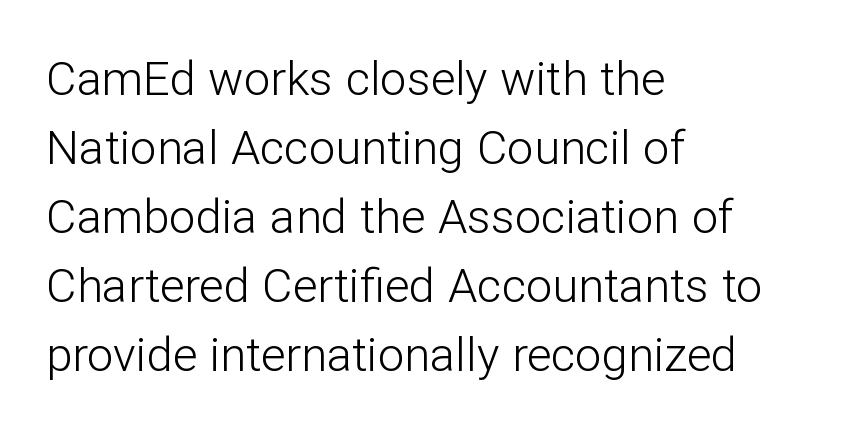
The image shows 47 px light sans-serif type, upright; set left-aligned, normal line spacing (1.47x), normal letter spacing, not underlined; low stroke contrast and a medium x-height.
